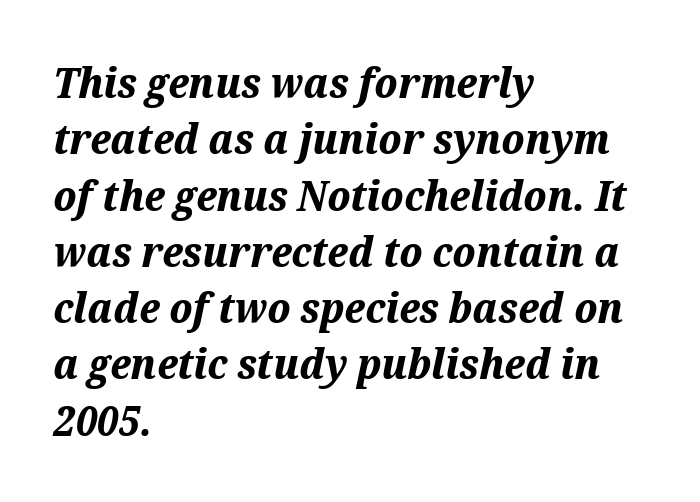
Q: Is the text bold? A: Yes.
Q: Is the text italic (slanted)? A: Yes, it leans right by about 12 degrees.
Q: Is the text underlined? A: No.
Q: How is the paragraph aligned? A: Left-aligned.
Q: Is the spacing between letters normal or unusually wide? A: Normal.
Q: Is the spacing between lines tight, normal or loose? A: Normal.
Q: Width (condensed, normal, or wide)? A: Normal.
Q: Stroke contrast? A: Medium.
Q: x-height? A: Medium.
Q: Monospaced? A: No.
